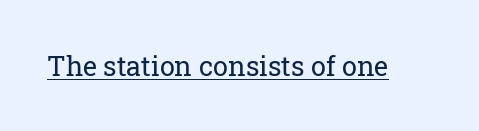
Vertical stems look standard width or narrower in stroke. This sample carries an underscore along the baseline area. Notice how the stems are strictly vertical — no italics here. Spacing between characters is what you'd get straight out of the box.
